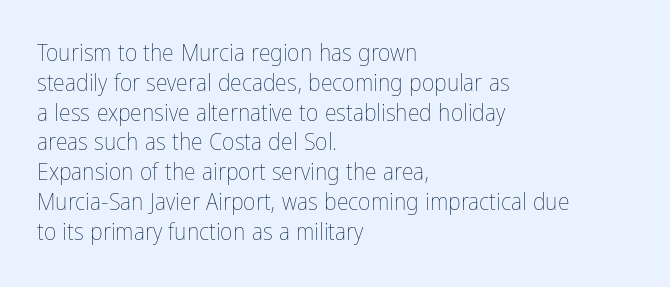
{"italic": "no", "bold": "no", "underline": "no", "align": "left", "line_spacing_ratio": 1.24, "letter_spacing": "normal", "letter_spacing_em": 0.0, "glyph_px": 24}
